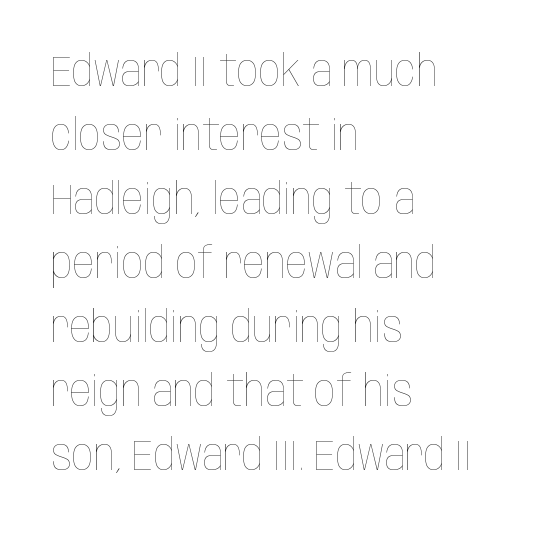
{"italic": "no", "bold": "no", "weight": "thin", "width": "condensed", "stroke_contrast": "low", "x_height": "large", "monospaced": "no", "underline": "no", "align": "left", "line_spacing": "normal", "line_spacing_ratio": 1.49, "letter_spacing": "normal", "letter_spacing_em": 0.0, "glyph_px": 43}
